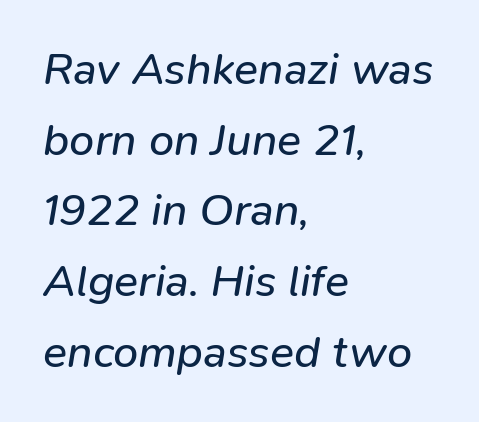
Designer's note — italics engaged. Quick note: underline off. The rendering uses natural spacing where letterforms have individual widths. The type is set solid horizontally, with unmodified tracking. Line starts are locked; line ends wander. What's the leading like? Ordinary, nothing unusual.
